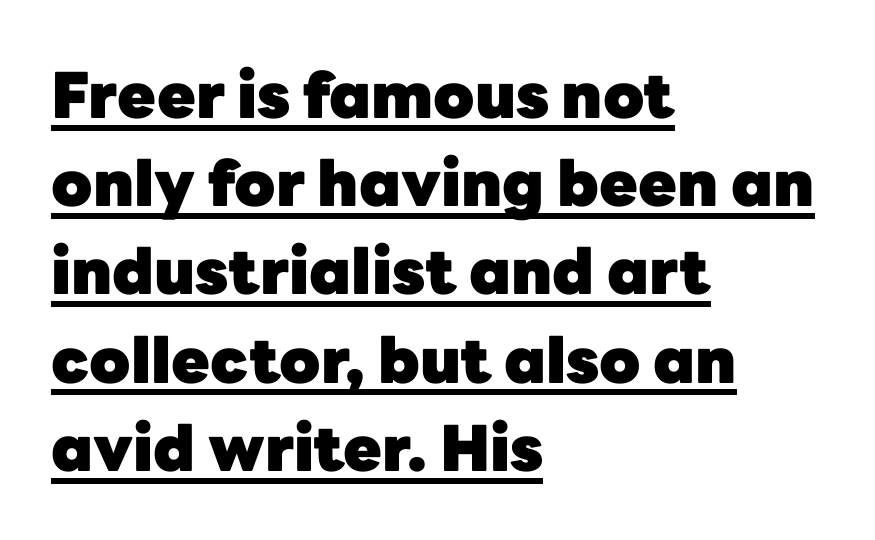
The image shows 63 px heavy sans-serif type, upright; set left-aligned, normal line spacing (1.4x), normal letter spacing, underlined; low stroke contrast and a medium x-height.
